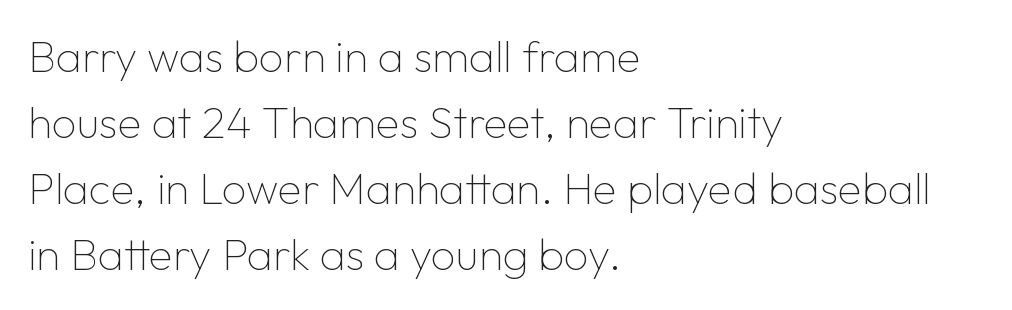
The image shows 44 px thin sans-serif type, upright; set left-aligned, normal line spacing (1.5x), normal letter spacing, not underlined; low stroke contrast and a medium x-height.
